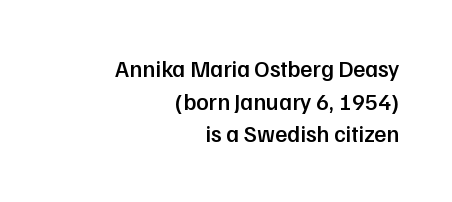
The foot of each line stays bare and open. The font's upright variant was chosen for this text. The letters sit at their default tracking, neither squeezed nor spread. Notice how descenders clear the ascenders below comfortably — that's standard leading.
